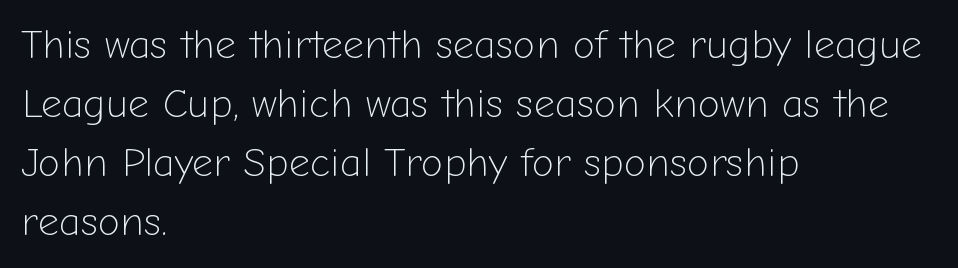
The image shows 41 px light sans-serif type, upright; set left-aligned, normal line spacing (1.44x), normal letter spacing, not underlined; low stroke contrast and a medium x-height.
